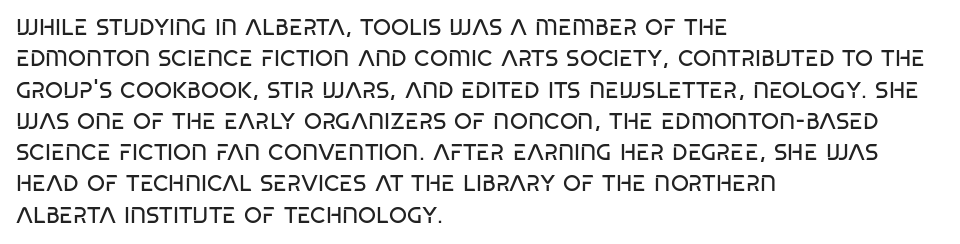
Q: Is the text bold? A: No.
Q: Is the text italic (slanted)? A: No, it is upright.
Q: Is the text underlined? A: No.
Q: How is the paragraph aligned? A: Left-aligned.
Q: Is the spacing between letters normal or unusually wide? A: Normal.
Q: Is the spacing between lines tight, normal or loose? A: Normal.
